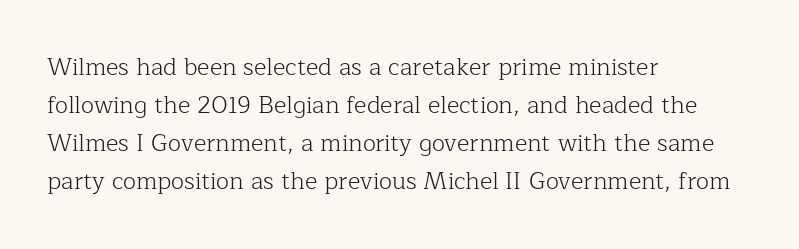
The image shows 24 px text type, upright; set left-aligned, normal line spacing (1.59x), normal letter spacing, not underlined.
